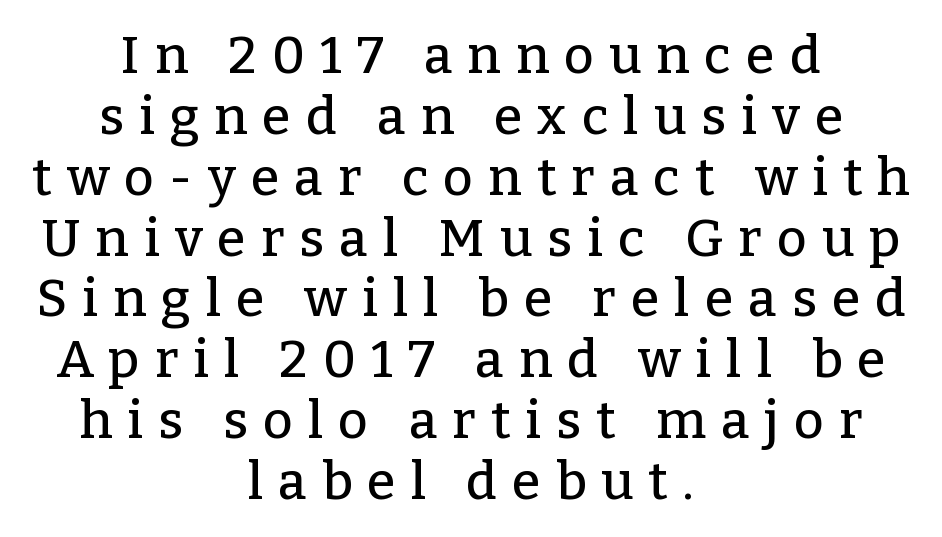
{"serif": "yes", "italic": "no", "width": "normal", "stroke_contrast": "low", "x_height": "medium", "monospaced": "no", "underline": "no", "align": "center", "line_spacing_ratio": 1.17, "letter_spacing": "wide", "letter_spacing_em": 0.29, "glyph_px": 52}
